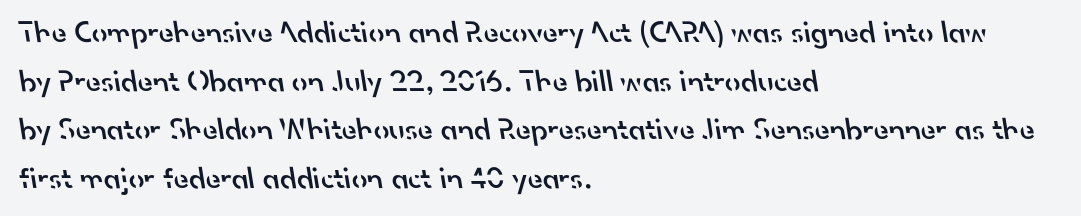
Q: Is the text bold? A: Semi-bold.
Q: Is the typeface a serif or a sans-serif typeface? A: Sans-serif.
Q: Is the text underlined? A: No.
Q: How is the paragraph aligned? A: Left-aligned.
Q: Is the spacing between letters normal or unusually wide? A: Normal.
Q: Is the spacing between lines tight, normal or loose? A: Normal.
Q: Width (condensed, normal, or wide)? A: Normal.
Q: Stroke contrast? A: Low.
Q: x-height? A: Small.
Q: Monospaced? A: No.
